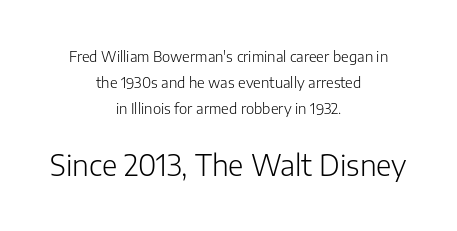
Q: Is the text bold? A: No.
Q: Is the text italic (slanted)? A: No, it is upright.
Q: Is the typeface a serif or a sans-serif typeface? A: Sans-serif.
Q: Is the text underlined? A: No.
Q: How is the paragraph aligned? A: Centered.
Q: Is the spacing between letters normal or unusually wide? A: Normal.
Q: Which block of text is set in a larger size, the first (top) or the second (bottom)? A: The second (bottom) one.
Q: Width (condensed, normal, or wide)? A: Normal.
Q: Stroke contrast? A: Low.
Q: x-height? A: Medium.
Q: Monospaced? A: No.
